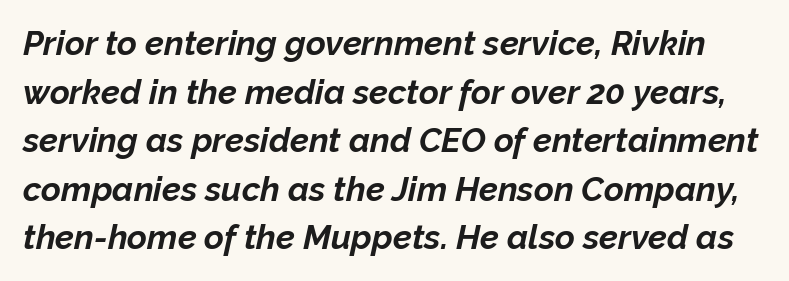
{"italic": "yes", "lean": "right", "slant_degrees": 12, "bold": "yes", "weight": "bold", "width": "normal", "stroke_contrast": "low", "x_height": "medium", "monospaced": "no", "underline": "no", "line_spacing": "normal", "line_spacing_ratio": 1.43, "letter_spacing": "normal", "letter_spacing_em": 0.0, "glyph_px": 34}
